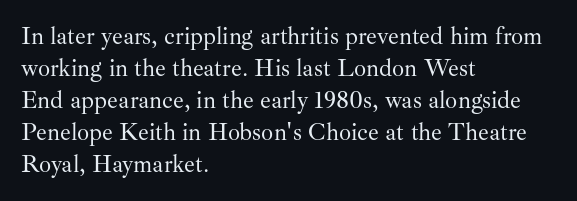
The image shows 24 px text type, upright; set left-aligned, normal line spacing (1.33x), normal letter spacing, not underlined.
